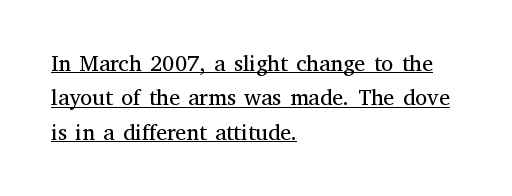
{"italic": "no", "bold": "no", "underline": "yes", "align": "left", "line_spacing": "normal", "line_spacing_ratio": 1.56, "letter_spacing": "normal", "letter_spacing_em": 0.0, "glyph_px": 22}
